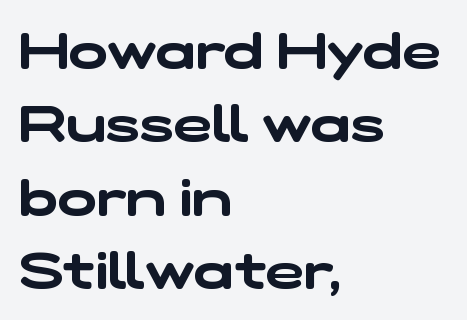
Rows of type keep a routine distance in the vertical direction. The words here are not underlined. Serif or sans? Sans — the stroke terminals are bare. The face used here is proportionally spaced, like ordinary book or web type.
